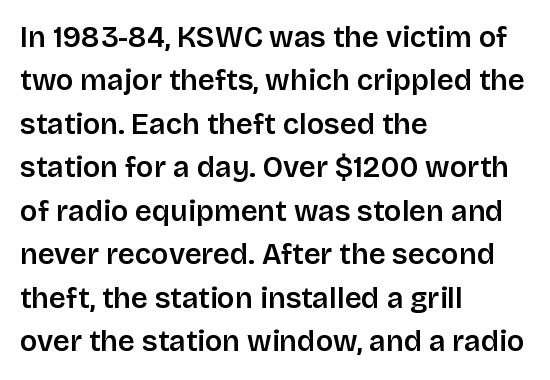
{"serif": "no", "italic": "no", "bold": "semi", "weight": "semibold", "width": "normal", "stroke_contrast": "low", "x_height": "large", "monospaced": "no", "underline": "no", "align": "left", "line_spacing": "normal", "line_spacing_ratio": 1.5, "letter_spacing": "normal", "letter_spacing_em": 0.0, "glyph_px": 29}
